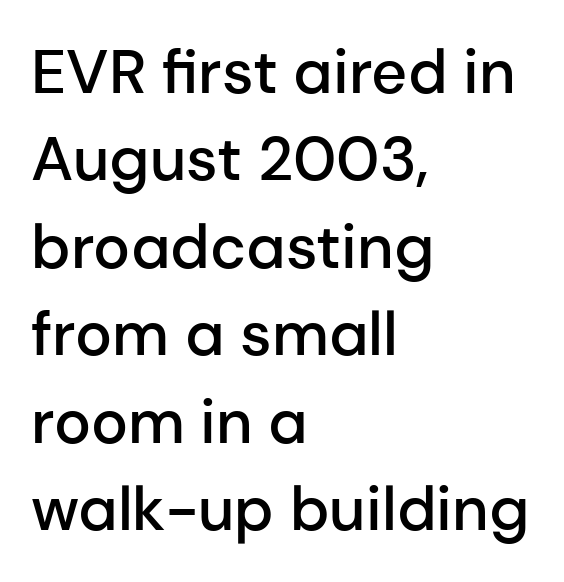
{"serif": "no", "italic": "no", "bold": "semi", "weight": "semibold", "width": "normal", "stroke_contrast": "low", "x_height": "medium", "monospaced": "no", "underline": "no", "align": "left", "line_spacing": "normal", "line_spacing_ratio": 1.41, "letter_spacing": "normal", "letter_spacing_em": 0.0, "glyph_px": 62}
